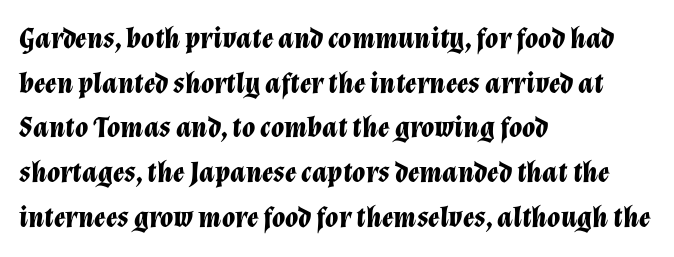
{"italic": "yes", "lean": "right", "slant_degrees": 12, "bold": "yes", "weight": "bold", "width": "normal", "stroke_contrast": "low", "x_height": "medium", "monospaced": "no", "underline": "no", "align": "left", "line_spacing": "normal", "line_spacing_ratio": 1.49, "letter_spacing": "normal", "letter_spacing_em": 0.0, "glyph_px": 30}
